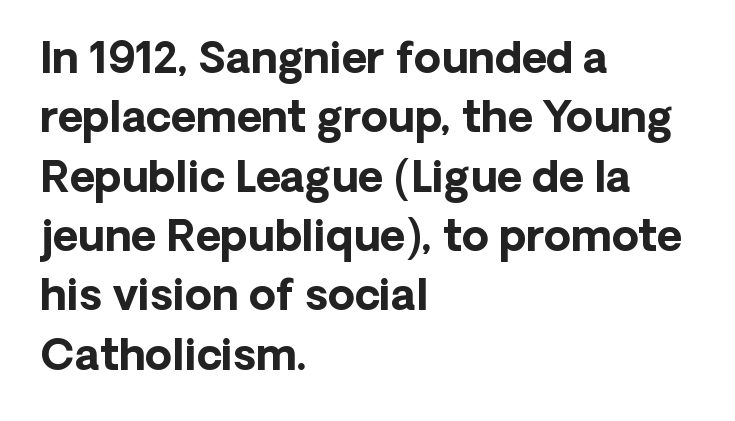
{"serif": "no", "italic": "no", "bold": "yes", "weight": "bold", "width": "normal", "stroke_contrast": "low", "x_height": "medium", "monospaced": "no", "underline": "no", "align": "left", "line_spacing": "normal", "line_spacing_ratio": 1.38, "letter_spacing": "normal", "letter_spacing_em": 0.0, "glyph_px": 43}
